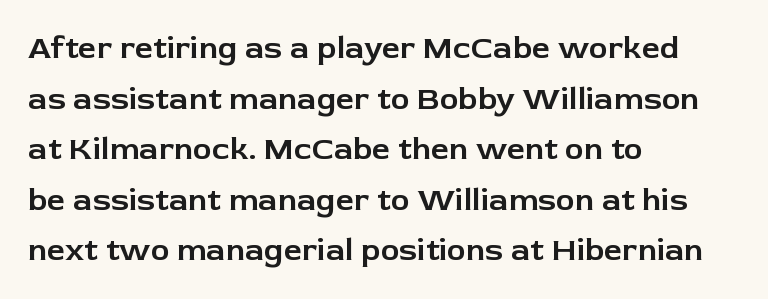
The image shows 32 px sans-serif type, upright; set left-aligned, normal line spacing (1.58x), normal letter spacing, not underlined; low stroke contrast and a medium x-height.
